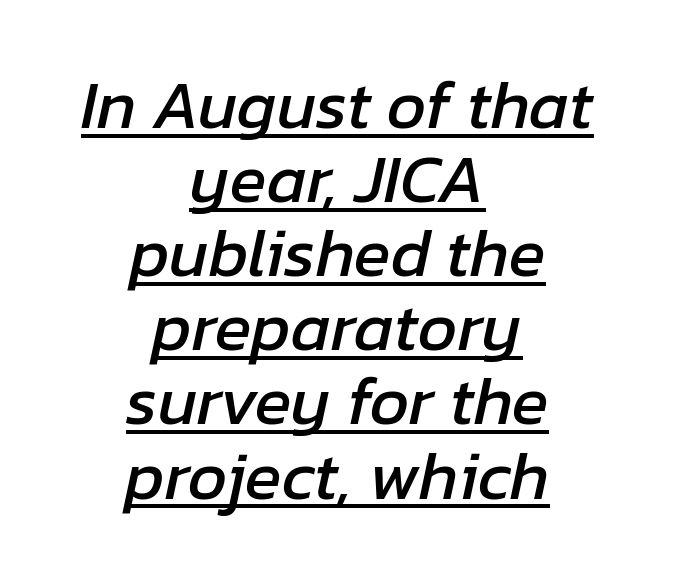
The image shows 68 px text type, italic (leaning right); set centered, tight line spacing (1.09x), normal letter spacing, underlined; low stroke contrast and a medium x-height.
